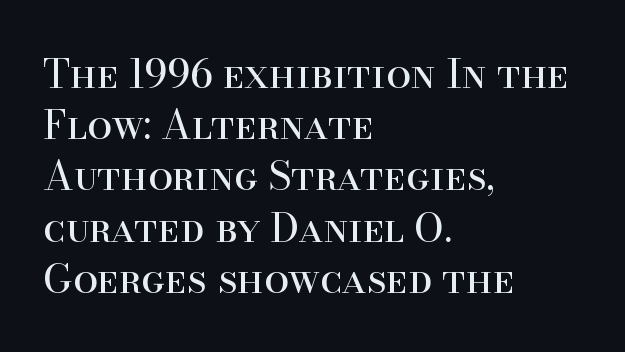
Is the block centered? No — it sits flush against the left margin. These lines are rendered in a variable-pitch font. The passage shown is typeset with a serif family. The rows are spaced the way most documents space them. The area under the type is left untouched.
